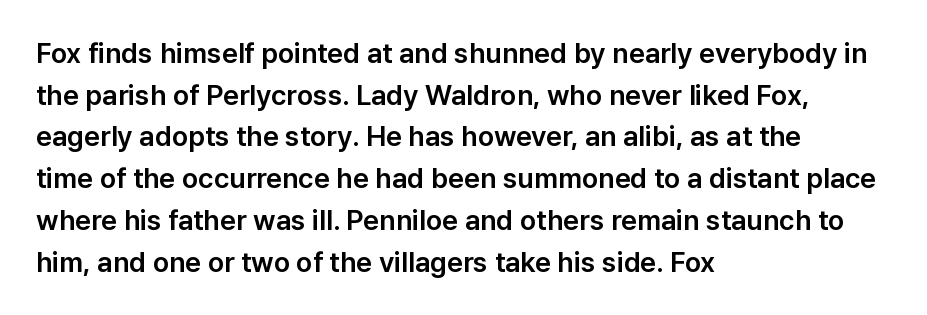
Q: Is the text italic (slanted)? A: No, it is upright.
Q: Is the typeface a serif or a sans-serif typeface? A: Sans-serif.
Q: Is the text underlined? A: No.
Q: How is the paragraph aligned? A: Left-aligned.
Q: Is the spacing between letters normal or unusually wide? A: Normal.
Q: Is the spacing between lines tight, normal or loose? A: Normal.
Q: Width (condensed, normal, or wide)? A: Normal.
Q: Stroke contrast? A: Low.
Q: x-height? A: Medium.
Q: Monospaced? A: No.
